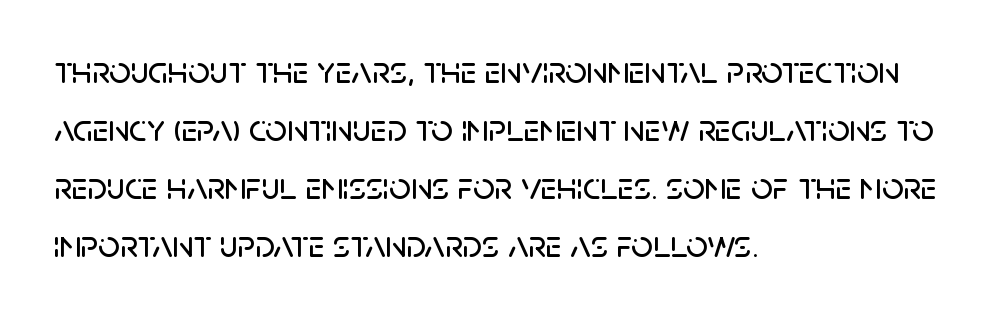
{"serif": "no", "italic": "no", "width": "normal", "stroke_contrast": "low", "x_height": "large", "monospaced": "no", "underline": "no", "align": "left", "line_spacing": "normal", "line_spacing_ratio": 1.53, "letter_spacing": "normal", "letter_spacing_em": 0.0, "glyph_px": 38}
